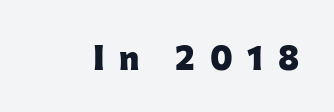
Does extra space separate the letters? Yes, quite a lot of it. Decoration check: the copy has no underline. In terms of weight, the rendering is a true, heavy bold. Is there any slant? The stems are plumb. Proportional: the letters do not fall into vertical columns. This is sans-serif lettering, the kind often seen on screens and signage.
